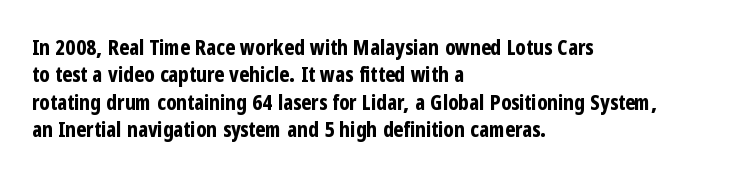
Q: Is the text bold? A: Yes.
Q: Is the text italic (slanted)? A: No, it is upright.
Q: Is the text underlined? A: No.
Q: How is the paragraph aligned? A: Left-aligned.
Q: Is the spacing between letters normal or unusually wide? A: Normal.
Q: Is the spacing between lines tight, normal or loose? A: Normal.
